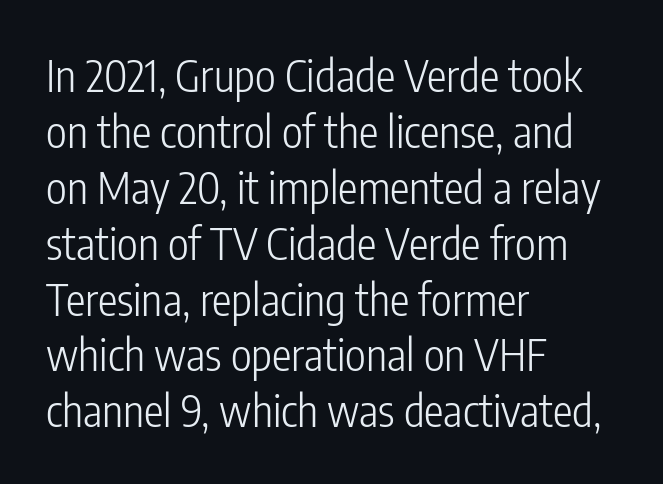
Q: Is the text bold? A: No.
Q: Is the text italic (slanted)? A: No, it is upright.
Q: Is the typeface a serif or a sans-serif typeface? A: Sans-serif.
Q: Is the text underlined? A: No.
Q: How is the paragraph aligned? A: Left-aligned.
Q: Is the spacing between letters normal or unusually wide? A: Normal.
Q: Is the spacing between lines tight, normal or loose? A: Normal.
Q: Width (condensed, normal, or wide)? A: Condensed.
Q: Stroke contrast? A: Low.
Q: x-height? A: Medium.
Q: Monospaced? A: No.
